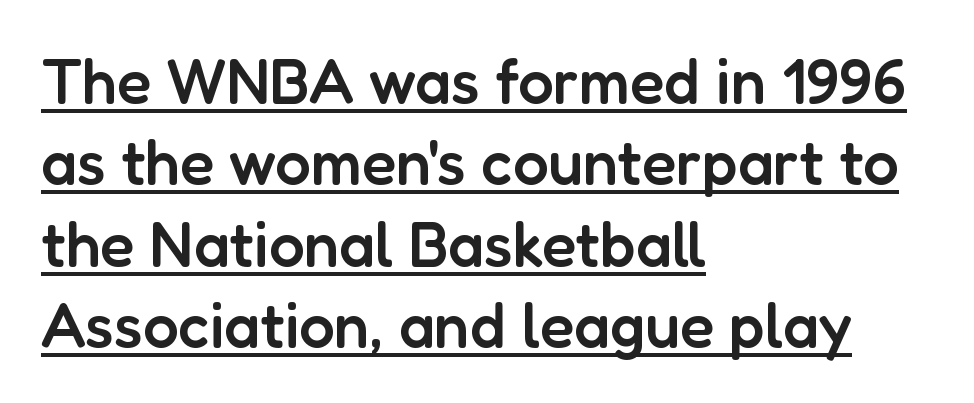
{"serif": "no", "italic": "no", "bold": "semi", "weight": "semibold", "width": "normal", "stroke_contrast": "low", "x_height": "medium", "monospaced": "no", "underline": "yes", "align": "left", "line_spacing": "normal", "line_spacing_ratio": 1.29, "letter_spacing": "normal", "letter_spacing_em": 0.0, "glyph_px": 63}
